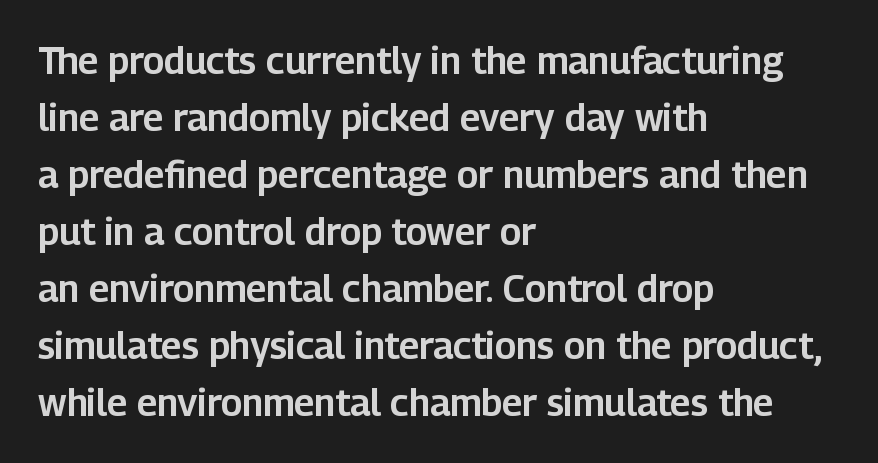
Q: Is the text italic (slanted)? A: No, it is upright.
Q: Is the typeface a serif or a sans-serif typeface? A: Sans-serif.
Q: Is the text underlined? A: No.
Q: How is the paragraph aligned? A: Left-aligned.
Q: Is the spacing between letters normal or unusually wide? A: Normal.
Q: Is the spacing between lines tight, normal or loose? A: Normal.
Q: Width (condensed, normal, or wide)? A: Normal.
Q: Stroke contrast? A: Low.
Q: x-height? A: Medium.
Q: Monospaced? A: No.
